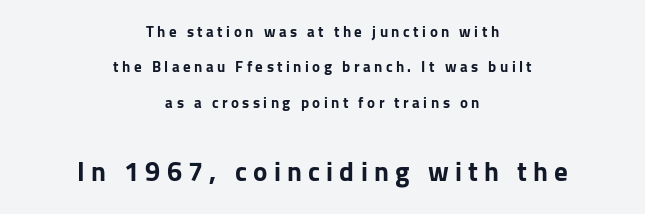
Q: Is the text bold? A: Yes.
Q: Is the text italic (slanted)? A: No, it is upright.
Q: Is the text underlined? A: No.
Q: How is the paragraph aligned? A: Centered.
Q: Is the spacing between letters normal or unusually wide? A: Unusually wide.
Q: Is the spacing between lines tight, normal or loose? A: Loose.
Q: Which block of text is set in a larger size, the first (top) or the second (bottom)? A: The second (bottom) one.
